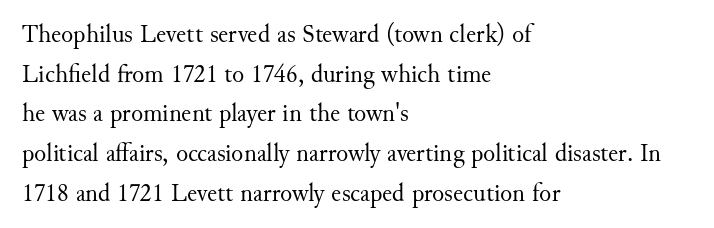
The image shows 25 px text type, upright; set left-aligned, normal line spacing (1.59x), normal letter spacing, not underlined.
